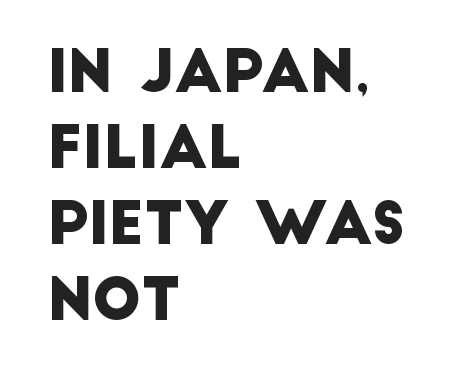
The image shows 58 px sans-serif type; set left-aligned, normal line spacing (1.31x), normal letter spacing, not underlined; low stroke contrast and a large x-height.
